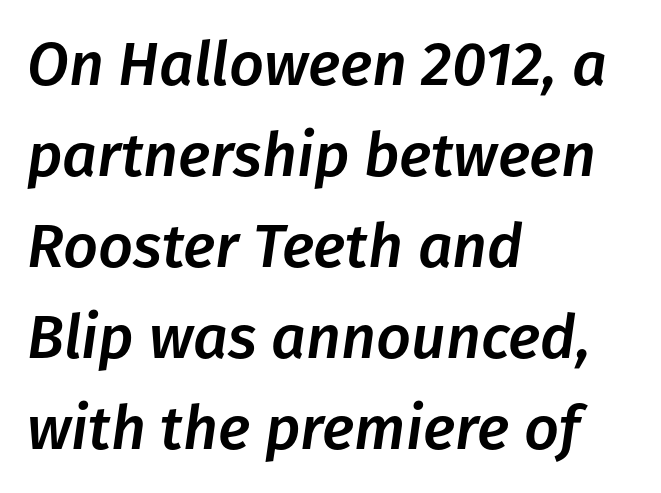
{"italic": "yes", "lean": "right", "slant_degrees": 8, "width": "normal", "stroke_contrast": "low", "x_height": "medium", "monospaced": "no", "underline": "no", "align": "left", "line_spacing": "normal", "line_spacing_ratio": 1.49, "letter_spacing": "normal", "letter_spacing_em": 0.0, "glyph_px": 61}
